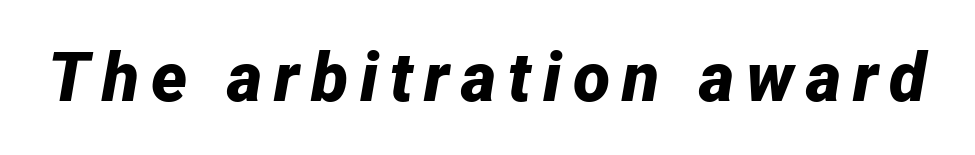
{"italic": "yes", "lean": "right", "slant_degrees": 12, "bold": "yes", "weight": "bold", "width": "normal", "stroke_contrast": "low", "x_height": "medium", "monospaced": "no", "underline": "no", "glyph_px": 68}
